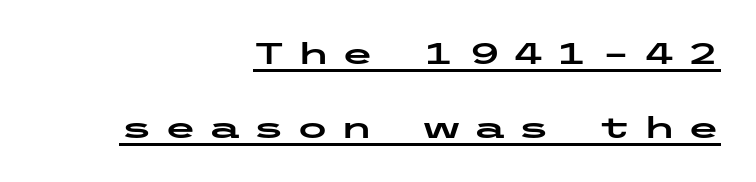
It's the straight-up-and-down kind of type. This rendering widens character spacing well past its baseline value. The glyphs are accompanied by a horizontal stroke just below them. A great deal of white space separates one row of letters from the next. The type family on display is of the sans-serif kind. All the whitespace from short lines collects on the left.
